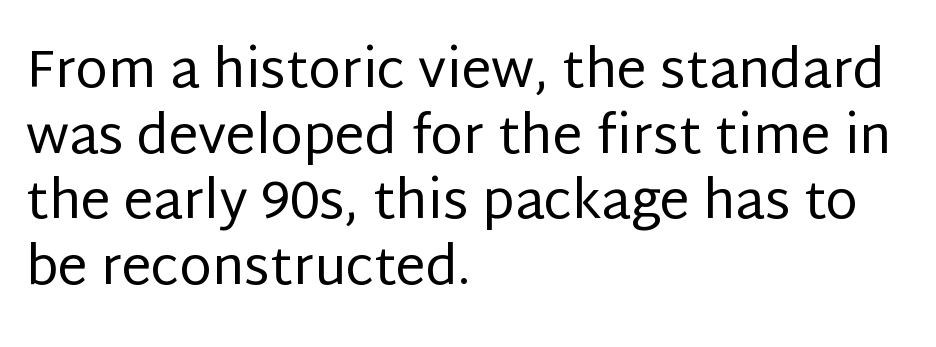
Descenders hang freely into open space. Do the characters align in a grid? No, the font is proportional. Type style note: lacks serifs. Line starts are locked; line ends wander. No italicization has been applied; the sample stays upright. Nothing heavy about these letters — not bold at all.
